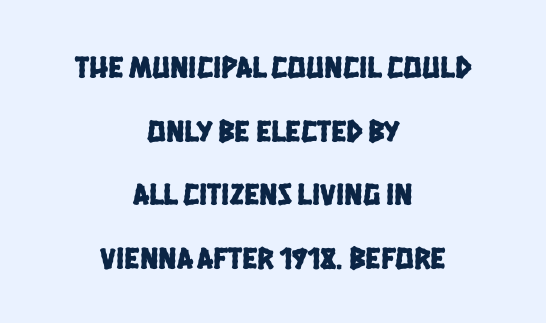
Q: Is the typeface a serif or a sans-serif typeface? A: Sans-serif.
Q: Is the text underlined? A: No.
Q: How is the paragraph aligned? A: Centered.
Q: Is the spacing between letters normal or unusually wide? A: Normal.
Q: Is the spacing between lines tight, normal or loose? A: Loose.
Q: Width (condensed, normal, or wide)? A: Condensed.
Q: Stroke contrast? A: Low.
Q: x-height? A: Large.
Q: Monospaced? A: No.
